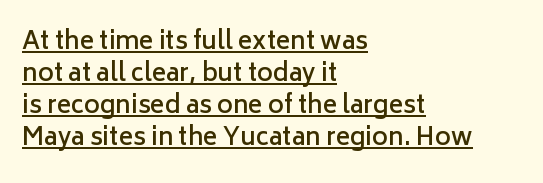
The image shows 24 px text type, upright; set left-aligned, normal line spacing (1.33x), normal letter spacing, underlined.
